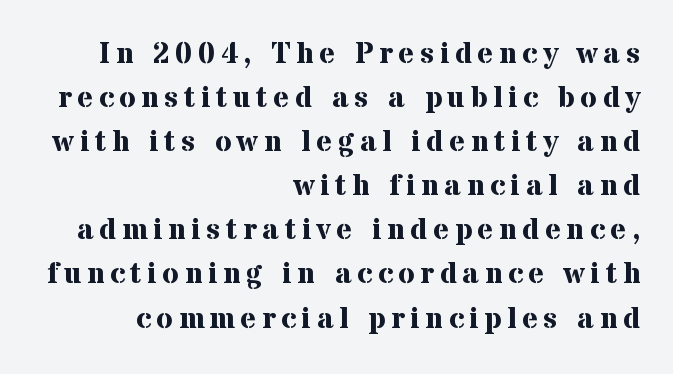
Q: Is the text bold? A: Yes.
Q: Is the text italic (slanted)? A: No, it is upright.
Q: Is the typeface a serif or a sans-serif typeface? A: Serif.
Q: Is the text underlined? A: No.
Q: How is the paragraph aligned? A: Right-aligned.
Q: Is the spacing between lines tight, normal or loose? A: Normal.
Q: Width (condensed, normal, or wide)? A: Normal.
Q: Stroke contrast? A: Medium.
Q: x-height? A: Medium.
Q: Monospaced? A: No.
